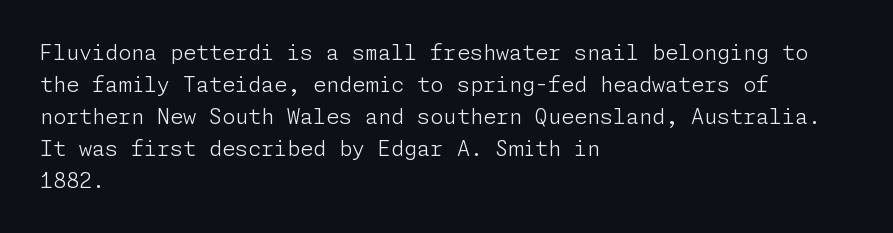
The image shows 21 px text type, upright; set left-aligned, normal line spacing (1.52x), normal letter spacing, not underlined.
